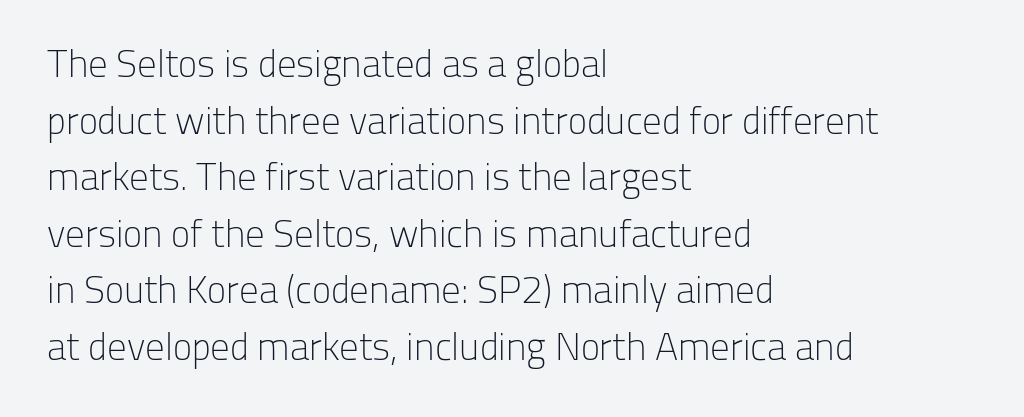
{"serif": "no", "italic": "no", "bold": "no", "weight": "light", "width": "normal", "stroke_contrast": "low", "x_height": "medium", "monospaced": "no", "underline": "no", "align": "left", "line_spacing": "normal", "line_spacing_ratio": 1.45, "letter_spacing": "normal", "letter_spacing_em": 0.0, "glyph_px": 39}
